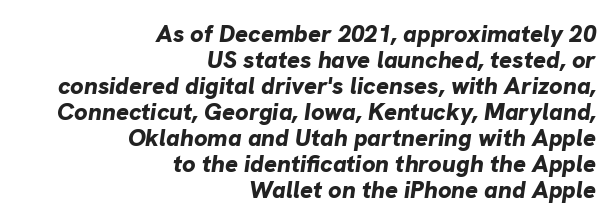
The ragged edge is on the left, which tells us the setting is flush right. The type is set solid horizontally, with unmodified tracking. The font's italic variant was chosen for this text. Underline: absent. Quick note: interline space is minimal.
